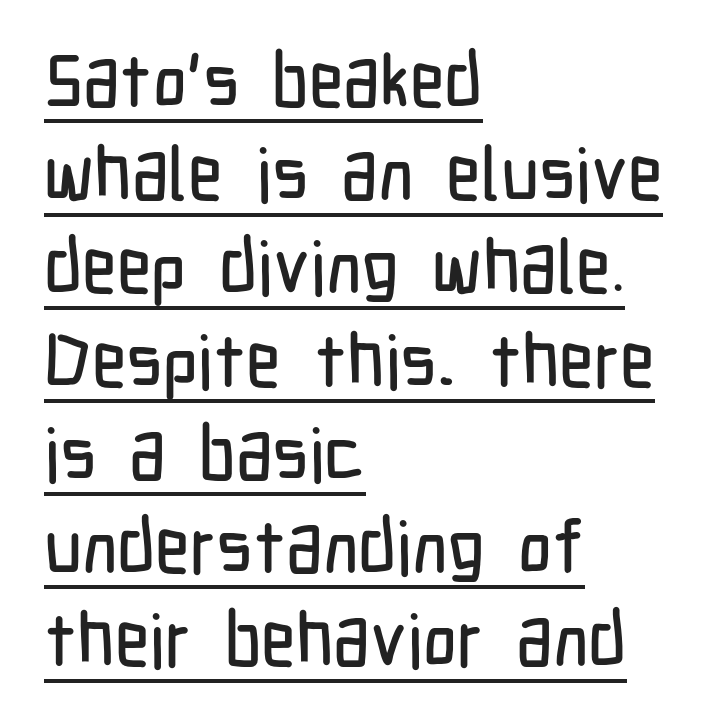
The image shows 74 px condensed sans-serif type, upright; set left-aligned, normal line spacing (1.26x), normal letter spacing, underlined; low stroke contrast and a medium x-height.
